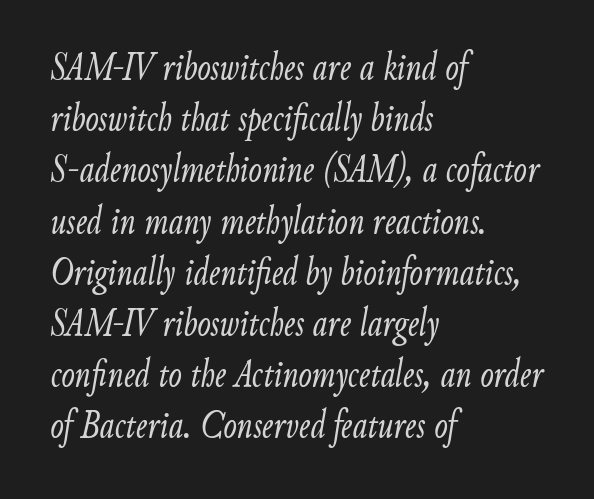
{"italic": "yes", "lean": "right", "slant_degrees": 9, "bold": "no", "weight": "light", "width": "condensed", "stroke_contrast": "low", "x_height": "small", "monospaced": "no", "underline": "no", "align": "left", "line_spacing": "normal", "line_spacing_ratio": 1.28, "letter_spacing": "normal", "letter_spacing_em": 0.0, "glyph_px": 40}
